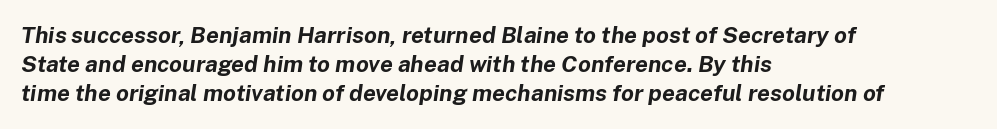
{"italic": "yes", "lean": "right", "slant_degrees": 8, "bold": "yes", "underline": "no", "align": "left", "line_spacing": "normal", "line_spacing_ratio": 1.27, "letter_spacing": "normal", "letter_spacing_em": 0.0, "glyph_px": 23}
